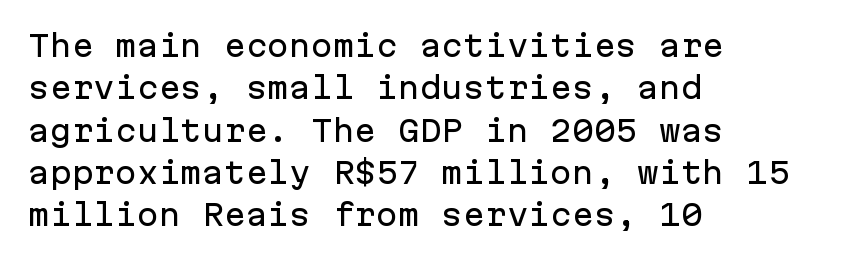
The image shows 29 px sans-serif type, upright, monospaced; set left-aligned, normal line spacing (1.46x), normal letter spacing, not underlined; low stroke contrast and a medium x-height.
